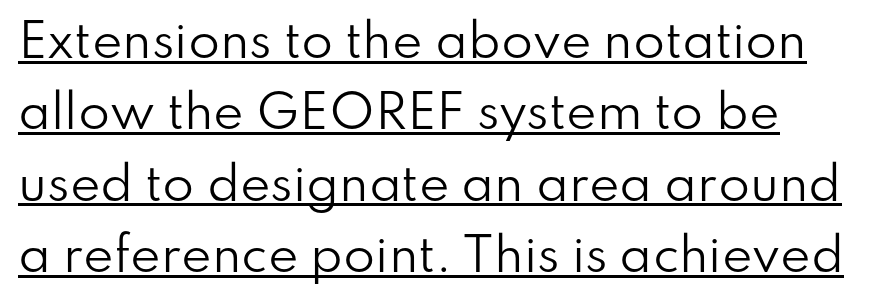
Q: Is the text bold? A: No.
Q: Is the text italic (slanted)? A: No, it is upright.
Q: Is the typeface a serif or a sans-serif typeface? A: Sans-serif.
Q: Is the text underlined? A: Yes.
Q: Is the spacing between letters normal or unusually wide? A: Normal.
Q: Is the spacing between lines tight, normal or loose? A: Normal.
Q: Width (condensed, normal, or wide)? A: Normal.
Q: Stroke contrast? A: Low.
Q: x-height? A: Small.
Q: Monospaced? A: No.
